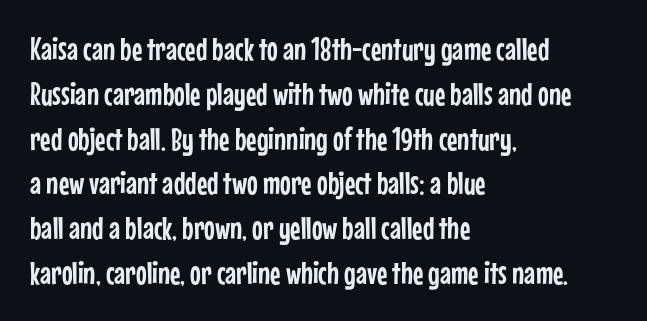
{"serif": "no", "italic": "no", "width": "condensed", "stroke_contrast": "low", "x_height": "medium", "monospaced": "no", "underline": "no", "align": "left", "line_spacing": "normal", "line_spacing_ratio": 1.4, "letter_spacing": "normal", "letter_spacing_em": 0.0, "glyph_px": 32}
